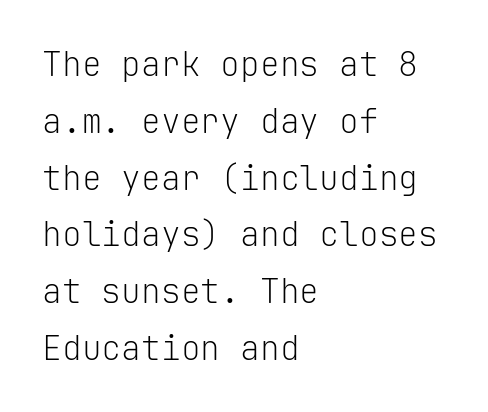
Q: Is the text bold? A: No.
Q: Is the text italic (slanted)? A: No, it is upright.
Q: Is the typeface a serif or a sans-serif typeface? A: Sans-serif.
Q: Is the text underlined? A: No.
Q: How is the paragraph aligned? A: Left-aligned.
Q: Is the spacing between letters normal or unusually wide? A: Normal.
Q: Width (condensed, normal, or wide)? A: Normal.
Q: Stroke contrast? A: Low.
Q: x-height? A: Medium.
Q: Monospaced? A: Yes.
